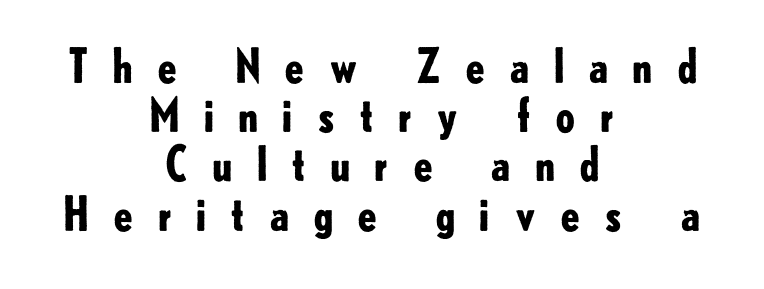
A typesetter would call this leading minimal, almost set solid. The gaps between neighbouring characters are conspicuously large. Summary of weight: heavy, a full bold. These lines are rendered in a variable-pitch font.
